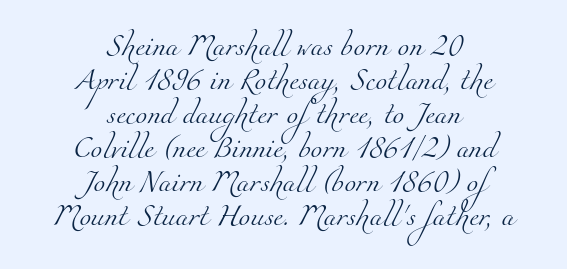
The image shows 21 px text type; set centered, normal line spacing (1.62x), normal letter spacing, not underlined.
